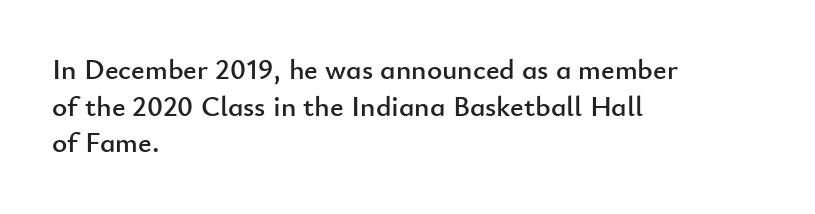
Q: Is the text italic (slanted)? A: No, it is upright.
Q: Is the typeface a serif or a sans-serif typeface? A: Sans-serif.
Q: Is the text underlined? A: No.
Q: How is the paragraph aligned? A: Left-aligned.
Q: Is the spacing between letters normal or unusually wide? A: Normal.
Q: Is the spacing between lines tight, normal or loose? A: Normal.
Q: Width (condensed, normal, or wide)? A: Normal.
Q: Stroke contrast? A: Low.
Q: x-height? A: Small.
Q: Monospaced? A: No.
